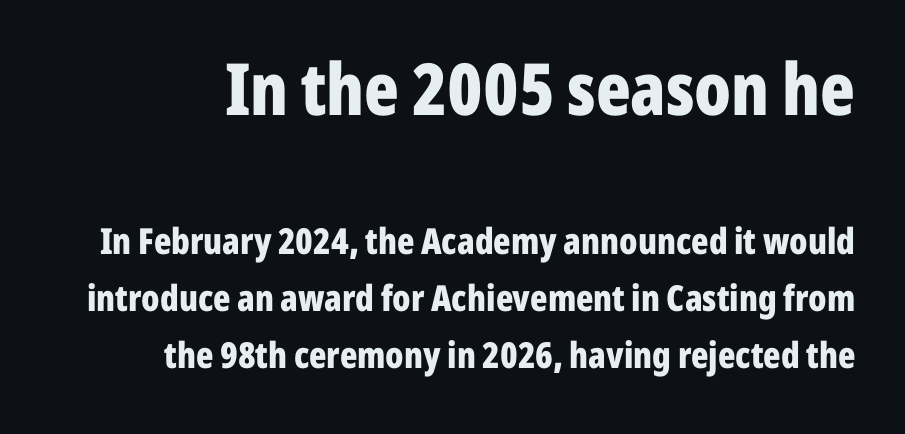
{"serif": "no", "italic": "no", "bold": "yes", "weight": "bold", "width": "condensed", "stroke_contrast": "low", "x_height": "medium", "monospaced": "no", "underline": "no", "line_spacing": "normal", "line_spacing_ratio": 1.58, "letter_spacing": "normal", "letter_spacing_em": 0.0, "larger_block": "first", "size_ratio": 2.0, "glyph_px": 72}
